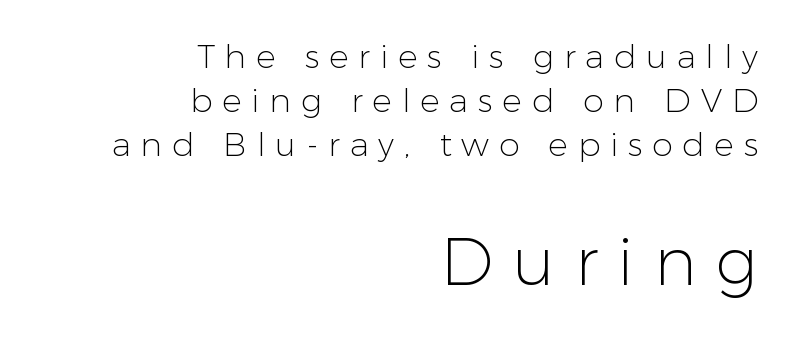
Q: Is the text bold? A: No.
Q: Is the text italic (slanted)? A: No, it is upright.
Q: Is the typeface a serif or a sans-serif typeface? A: Sans-serif.
Q: Is the text underlined? A: No.
Q: How is the paragraph aligned? A: Right-aligned.
Q: Is the spacing between letters normal or unusually wide? A: Unusually wide.
Q: Is the spacing between lines tight, normal or loose? A: Normal.
Q: Which block of text is set in a larger size, the first (top) or the second (bottom)? A: The second (bottom) one.
Q: Width (condensed, normal, or wide)? A: Normal.
Q: Stroke contrast? A: Low.
Q: x-height? A: Medium.
Q: Monospaced? A: No.
